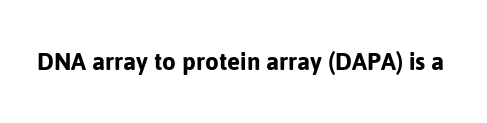
Tracking here is standard; glyphs follow each other at the usual distance. You can tell it's not italic because the verticals are truly vertical. Typographically, this falls in the sans-serif category. The letters advance in unequal steps, a hallmark of proportional type. No word sits above an underline.
